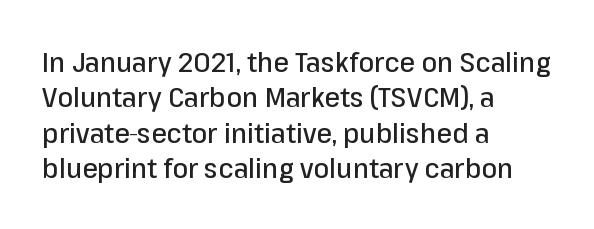
These lines are rendered in a variable-pitch font. Beneath every word, the page is bare. Vertically, the passage feels balanced, rows spaced as you'd expect. The characters display no serif detailing; their extremities are plain. The gaps between neighbouring characters are ordinary and unremarkable.
